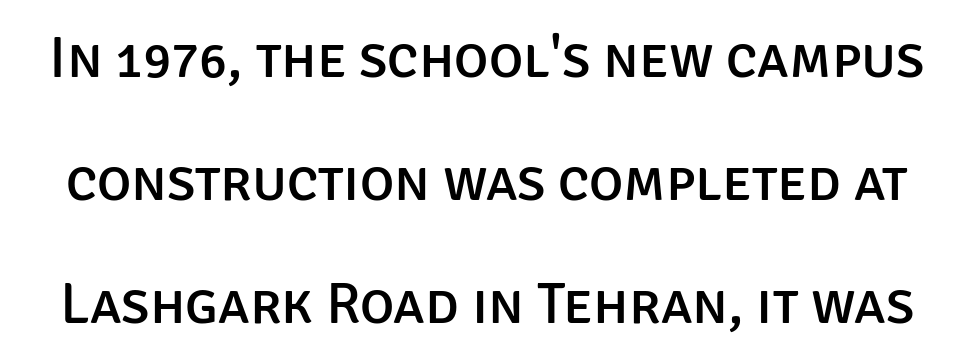
{"serif": "no", "italic": "no", "width": "normal", "stroke_contrast": "low", "x_height": "large", "monospaced": "no", "underline": "no", "line_spacing": "loose", "line_spacing_ratio": 2.12, "letter_spacing": "normal", "letter_spacing_em": 0.0, "glyph_px": 58}
